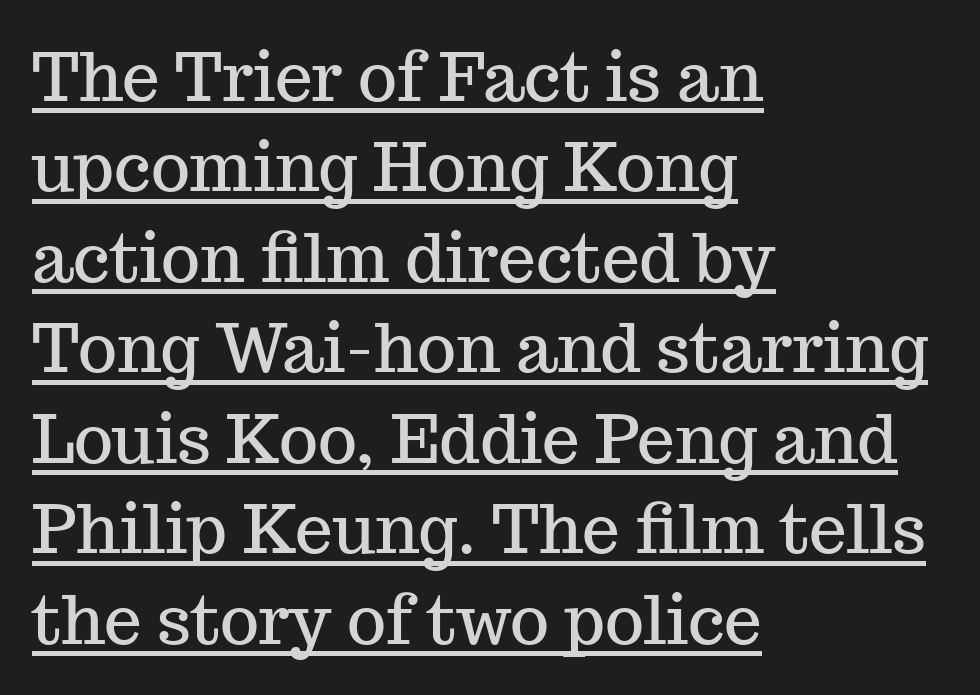
{"serif": "yes", "italic": "no", "width": "normal", "stroke_contrast": "medium", "x_height": "medium", "monospaced": "no", "underline": "yes", "align": "left", "line_spacing": "normal", "line_spacing_ratio": 1.35, "letter_spacing": "normal", "letter_spacing_em": 0.0, "glyph_px": 67}
